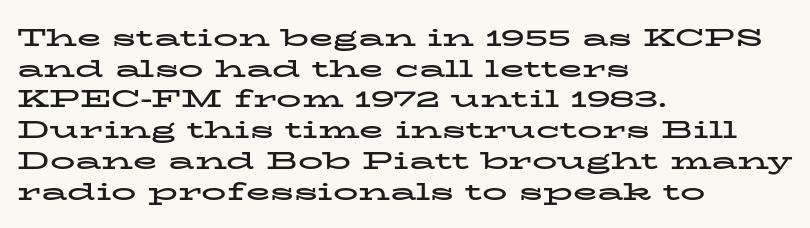
{"italic": "no", "bold": "yes", "underline": "no", "align": "left", "line_spacing_ratio": 1.23, "letter_spacing": "normal", "letter_spacing_em": 0.0, "glyph_px": 25}
